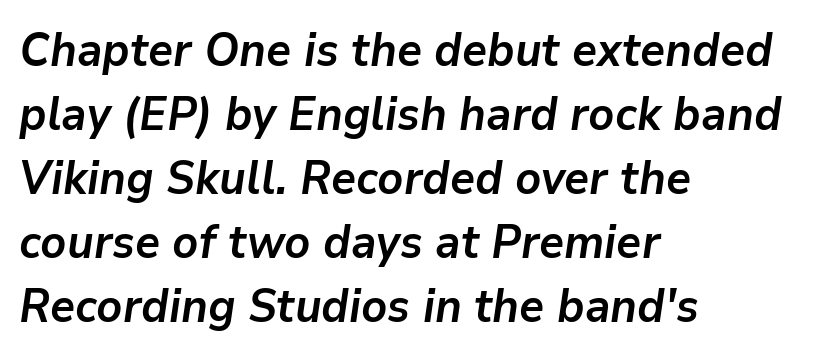
Is the block centered? No — it sits flush against the left margin. Looks like regular typesetting: each glyph gets only the width it needs. Does the leading feel generous? No, just average. This sample uses plain, unmodified letter spacing.
